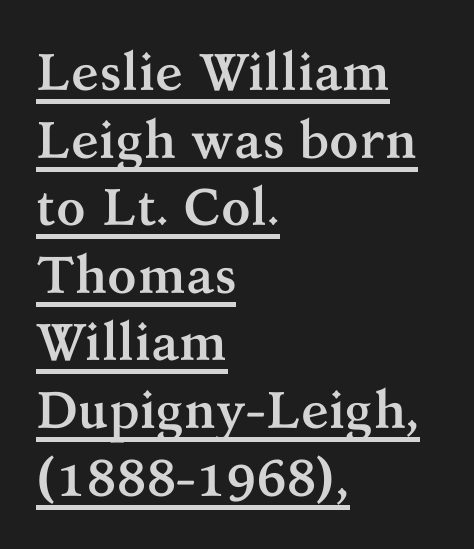
{"serif": "yes", "italic": "no", "bold": "yes", "weight": "semibold", "width": "normal", "stroke_contrast": "medium", "x_height": "medium", "monospaced": "no", "underline": "yes", "align": "left", "line_spacing": "normal", "line_spacing_ratio": 1.3, "letter_spacing": "normal", "letter_spacing_em": 0.0, "glyph_px": 52}
